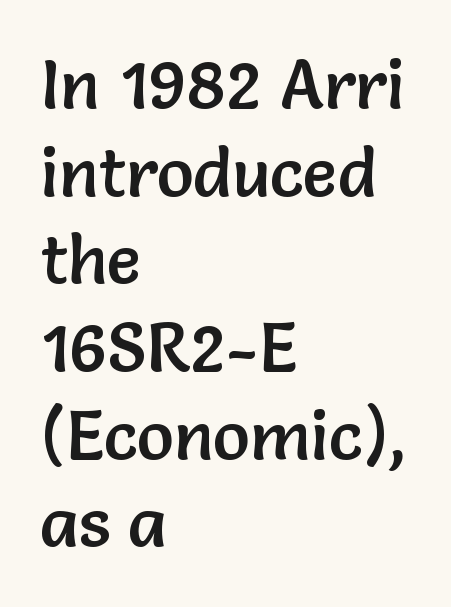
{"serif": "no", "italic": "no", "width": "normal", "stroke_contrast": "low", "x_height": "medium", "monospaced": "no", "underline": "no", "align": "left", "line_spacing": "normal", "line_spacing_ratio": 1.27, "letter_spacing": "normal", "letter_spacing_em": 0.0, "glyph_px": 69}
